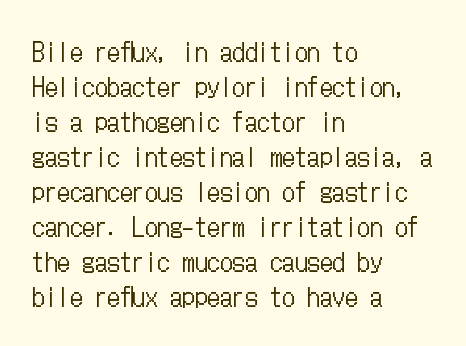
Q: Is the text bold? A: No.
Q: Is the text italic (slanted)? A: No, it is upright.
Q: Is the text underlined? A: No.
Q: How is the paragraph aligned? A: Left-aligned.
Q: Is the spacing between letters normal or unusually wide? A: Normal.
Q: Is the spacing between lines tight, normal or loose? A: Normal.
